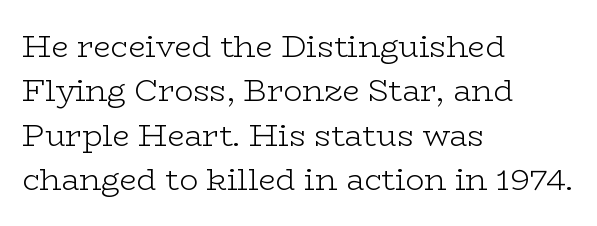
Q: Is the text bold? A: No.
Q: Is the text italic (slanted)? A: No, it is upright.
Q: Is the typeface a serif or a sans-serif typeface? A: Serif.
Q: Is the text underlined? A: No.
Q: How is the paragraph aligned? A: Left-aligned.
Q: Is the spacing between letters normal or unusually wide? A: Normal.
Q: Is the spacing between lines tight, normal or loose? A: Normal.
Q: Width (condensed, normal, or wide)? A: Wide.
Q: Stroke contrast? A: Low.
Q: x-height? A: Medium.
Q: Monospaced? A: No.
